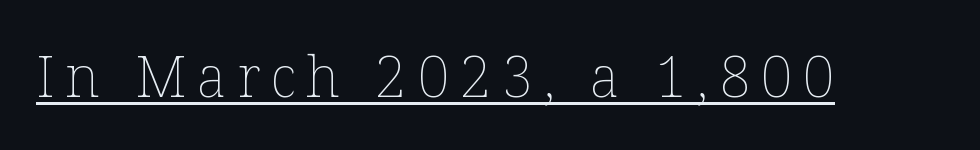
On a weight scale, this lands at 450 or below. This is roman type, the default non-slanted kind. These characters rest on top of a visible drawn line. The rendering uses natural spacing where letterforms have individual widths.
